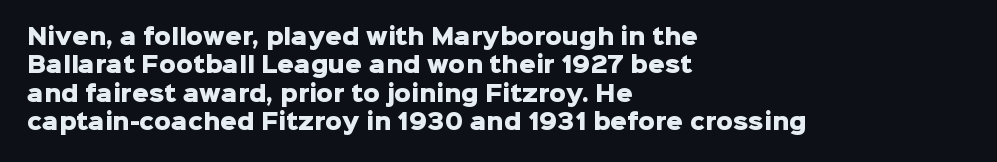
Q: Is the text bold? A: Yes.
Q: Is the text italic (slanted)? A: No, it is upright.
Q: Is the text underlined? A: No.
Q: How is the paragraph aligned? A: Left-aligned.
Q: Is the spacing between letters normal or unusually wide? A: Normal.
Q: Is the spacing between lines tight, normal or loose? A: Normal.
